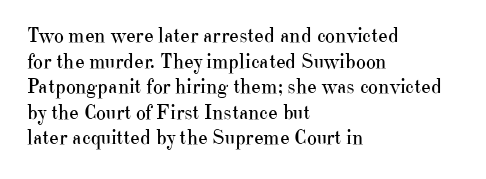
Q: Is the text bold? A: No.
Q: Is the text italic (slanted)? A: No, it is upright.
Q: Is the text underlined? A: No.
Q: How is the paragraph aligned? A: Left-aligned.
Q: Is the spacing between letters normal or unusually wide? A: Normal.
